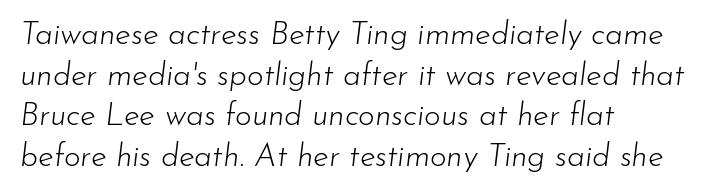
{"italic": "yes", "lean": "right", "slant_degrees": 7, "bold": "no", "weight": "light", "width": "normal", "stroke_contrast": "low", "x_height": "small", "monospaced": "no", "underline": "no", "align": "left", "line_spacing": "normal", "line_spacing_ratio": 1.27, "letter_spacing": "normal", "letter_spacing_em": 0.0, "glyph_px": 32}
